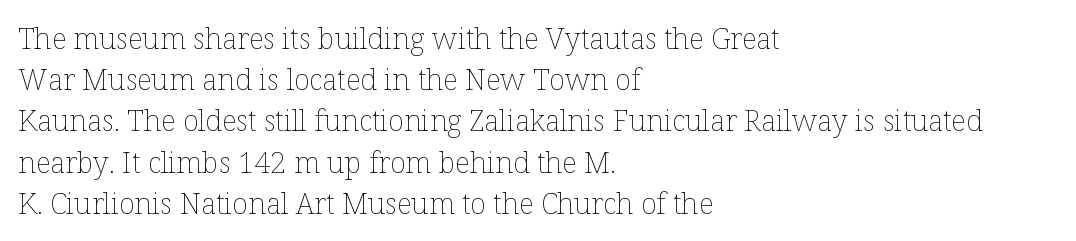
Ascenders rise straight up at ninety degrees. Teacher's note: observe the even left margin — that is flush-left alignment. Nothing heavy about these letters — not bold at all. Note the varied advance widths — an 'i' is clearly narrower than an 'm'. The space beneath each line is pristine and unruled. Nothing unusual about the tracking: characters are spaced as the font intends.
